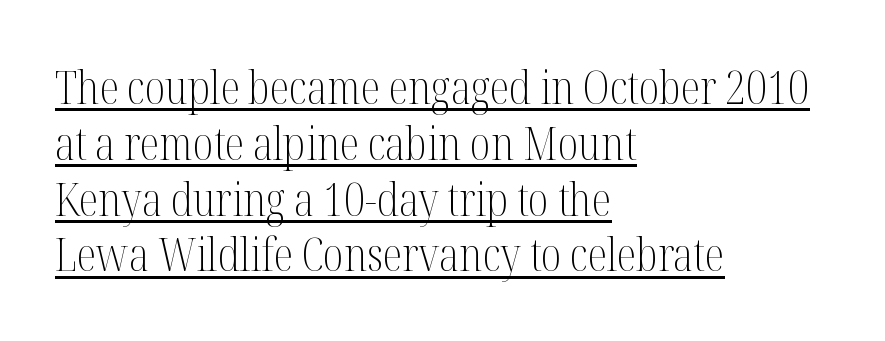
The image shows 45 px light, condensed serif type, upright; set left-aligned, line spacing 1.24x, normal letter spacing, underlined; medium stroke contrast and a medium x-height.
